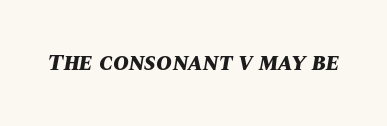
{"italic": "yes", "lean": "right", "slant_degrees": 10, "bold": "yes", "underline": "no", "letter_spacing": "normal", "letter_spacing_em": 0.0, "glyph_px": 24}
